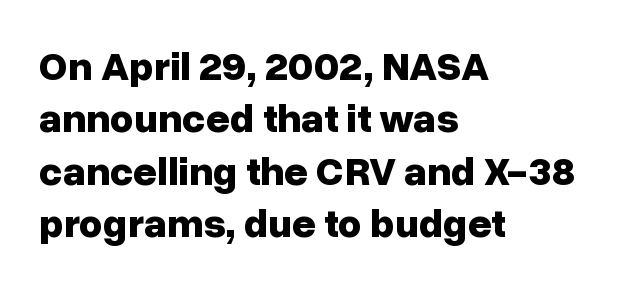
{"serif": "no", "italic": "no", "bold": "yes", "weight": "bold", "width": "normal", "stroke_contrast": "low", "x_height": "medium", "monospaced": "no", "underline": "no", "align": "left", "line_spacing": "normal", "line_spacing_ratio": 1.28, "letter_spacing": "normal", "letter_spacing_em": 0.0, "glyph_px": 41}
